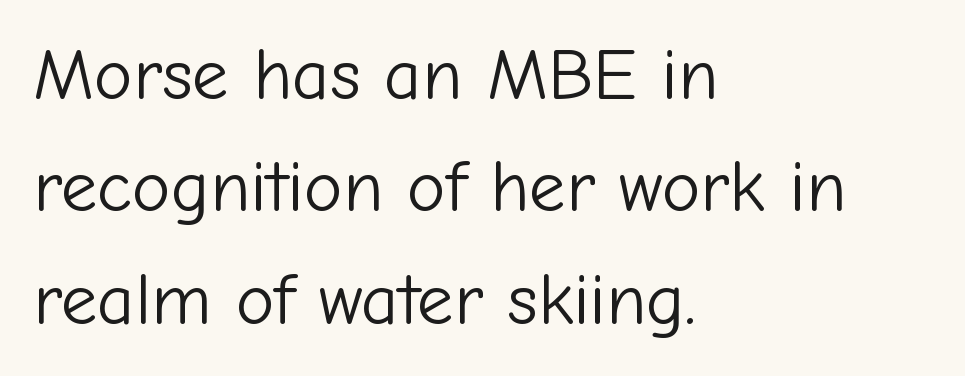
Q: Is the text bold? A: No.
Q: Is the text italic (slanted)? A: No, it is upright.
Q: Is the typeface a serif or a sans-serif typeface? A: Sans-serif.
Q: Is the text underlined? A: No.
Q: How is the paragraph aligned? A: Left-aligned.
Q: Is the spacing between letters normal or unusually wide? A: Normal.
Q: Is the spacing between lines tight, normal or loose? A: Normal.
Q: Width (condensed, normal, or wide)? A: Normal.
Q: Stroke contrast? A: Low.
Q: x-height? A: Medium.
Q: Monospaced? A: No.
